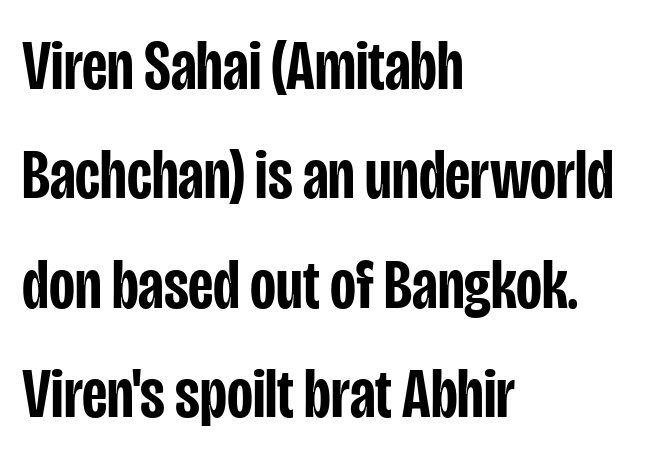
Short note: letters normally spaced. Nobody drew a line under any word here. The strokes are fattened partway — semibold, not bold. Horizontally, the lines are justified to the leading edge only. No feet cap the strokes, marking this as sans-serif type. How would I describe the line gaps? Plain and ordinary.
